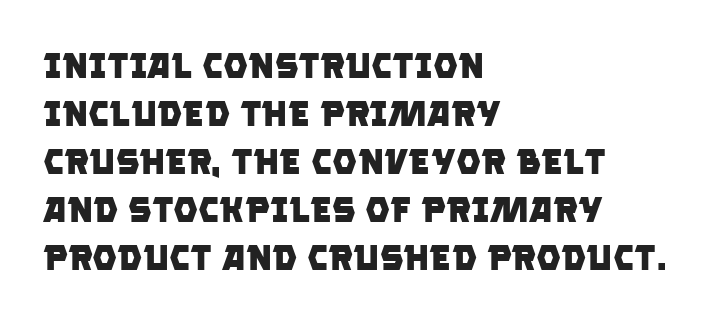
Q: Is the text bold? A: Yes.
Q: Is the typeface a serif or a sans-serif typeface? A: Sans-serif.
Q: Is the text underlined? A: No.
Q: How is the paragraph aligned? A: Left-aligned.
Q: Is the spacing between letters normal or unusually wide? A: Normal.
Q: Is the spacing between lines tight, normal or loose? A: Normal.
Q: Width (condensed, normal, or wide)? A: Normal.
Q: Stroke contrast? A: Low.
Q: x-height? A: Large.
Q: Monospaced? A: No.
